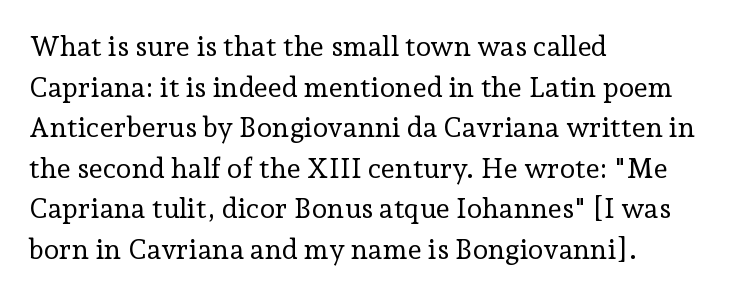
The image shows 28 px regular-weight serif type, upright; set left-aligned, normal line spacing (1.45x), normal letter spacing, not underlined; low stroke contrast and a medium x-height.
